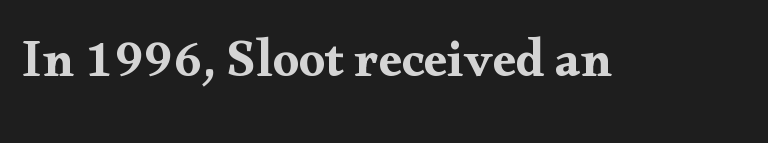
This sample uses a serif face. The space beneath each line is pristine and unruled. There is no visible air inserted between adjacent glyphs. Is this a fixed-width face? No — the glyphs have proportional, varying widths. Characters remain perfectly vertical along every line.
